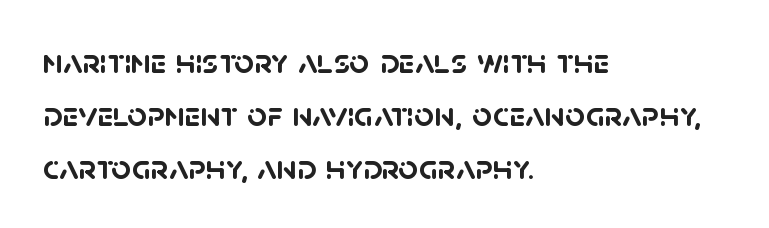
{"serif": "no", "bold": "yes", "weight": "semibold", "width": "normal", "stroke_contrast": "low", "x_height": "large", "monospaced": "no", "underline": "no", "align": "left", "line_spacing": "normal", "line_spacing_ratio": 1.51, "letter_spacing": "normal", "letter_spacing_em": 0.0, "glyph_px": 35}
